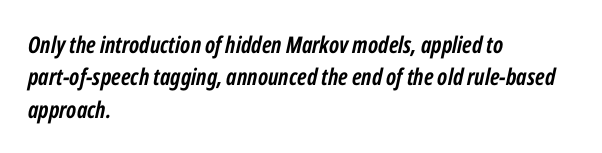
Q: Is the text bold? A: Yes.
Q: Is the text italic (slanted)? A: Yes, it leans right by about 12 degrees.
Q: Is the text underlined? A: No.
Q: How is the paragraph aligned? A: Left-aligned.
Q: Is the spacing between letters normal or unusually wide? A: Normal.
Q: Is the spacing between lines tight, normal or loose? A: Normal.
